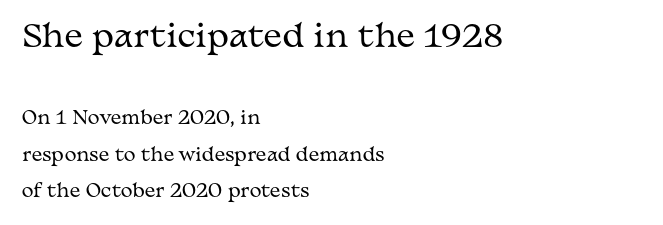
Q: Is the text bold? A: No.
Q: Is the text italic (slanted)? A: No, it is upright.
Q: Is the typeface a serif or a sans-serif typeface? A: Serif.
Q: Is the text underlined? A: No.
Q: How is the paragraph aligned? A: Left-aligned.
Q: Is the spacing between letters normal or unusually wide? A: Normal.
Q: Is the spacing between lines tight, normal or loose? A: Loose.
Q: Which block of text is set in a larger size, the first (top) or the second (bottom)? A: The first (top) one.
Q: Width (condensed, normal, or wide)? A: Wide.
Q: Stroke contrast? A: Medium.
Q: x-height? A: Medium.
Q: Monospaced? A: No.
